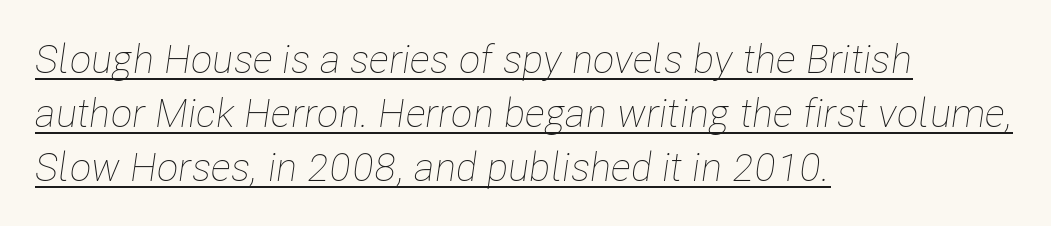
The line-height multiplier appears to be the usual default. Slanted lettering throughout. No letter is thick-stroked: the sample isn't bold. Every word sits above its own underline.
